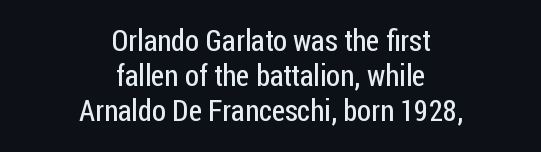
You could not count columns in this text — the font is proportionally spaced. Do the letters lean? They stand straight. Students, note that the glyphs here touch the page at normal intervals. Check under the words: just untouched page.
